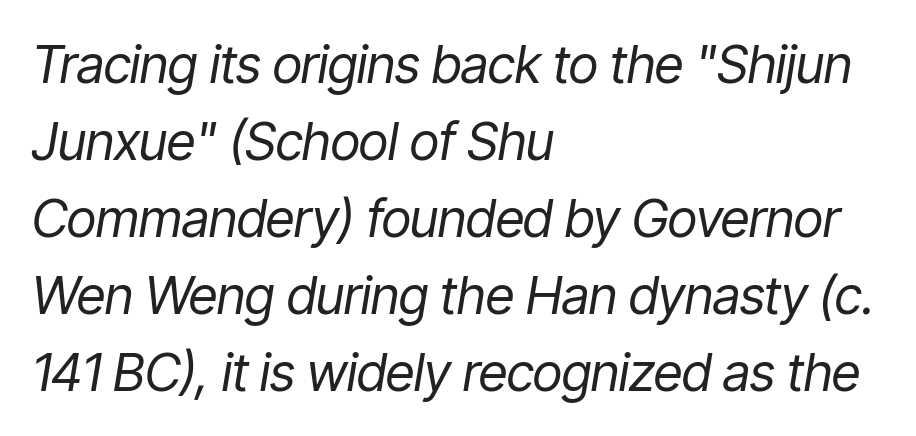
{"italic": "yes", "lean": "right", "slant_degrees": 9, "bold": "no", "weight": "regular", "width": "condensed", "stroke_contrast": "low", "x_height": "medium", "monospaced": "no", "underline": "no", "align": "left", "line_spacing": "normal", "line_spacing_ratio": 1.48, "letter_spacing": "normal", "letter_spacing_em": 0.0, "glyph_px": 52}
